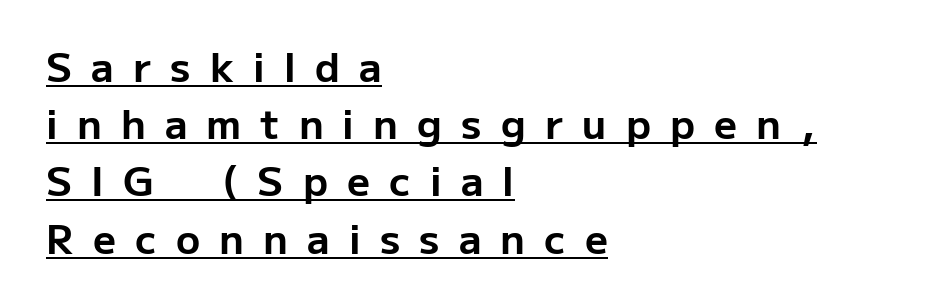
Q: Is the text bold? A: Yes.
Q: Is the text italic (slanted)? A: No, it is upright.
Q: Is the typeface a serif or a sans-serif typeface? A: Sans-serif.
Q: Is the text underlined? A: Yes.
Q: How is the paragraph aligned? A: Left-aligned.
Q: Is the spacing between letters normal or unusually wide? A: Unusually wide.
Q: Is the spacing between lines tight, normal or loose? A: Normal.
Q: Width (condensed, normal, or wide)? A: Normal.
Q: Stroke contrast? A: Low.
Q: x-height? A: Medium.
Q: Monospaced? A: No.
